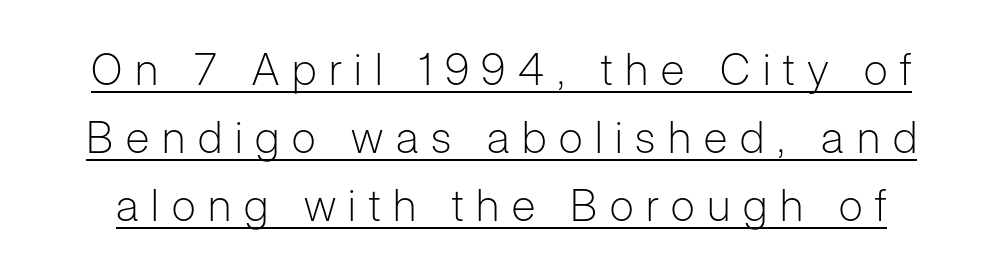
The image shows 44 px light sans-serif type, upright; set normal line spacing (1.55x), unusually wide letter spacing (+0.29 em), underlined; low stroke contrast and a medium x-height.
